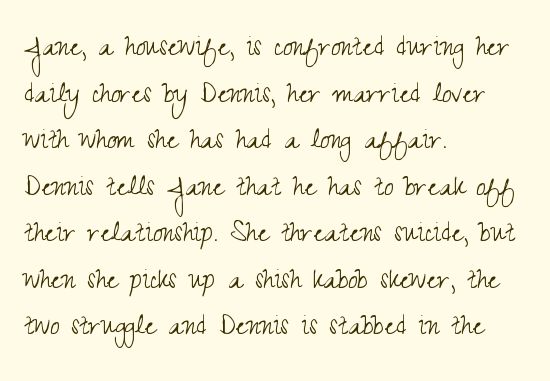
Posture: vertical. The passage is arranged the way most books set body copy — flush left. The characters are drawn with everyday or finer stroke widths. Check the space under the baseline: it is left empty.
